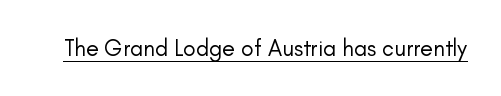
{"italic": "no", "bold": "no", "underline": "yes", "letter_spacing": "normal", "letter_spacing_em": 0.0, "glyph_px": 23}
